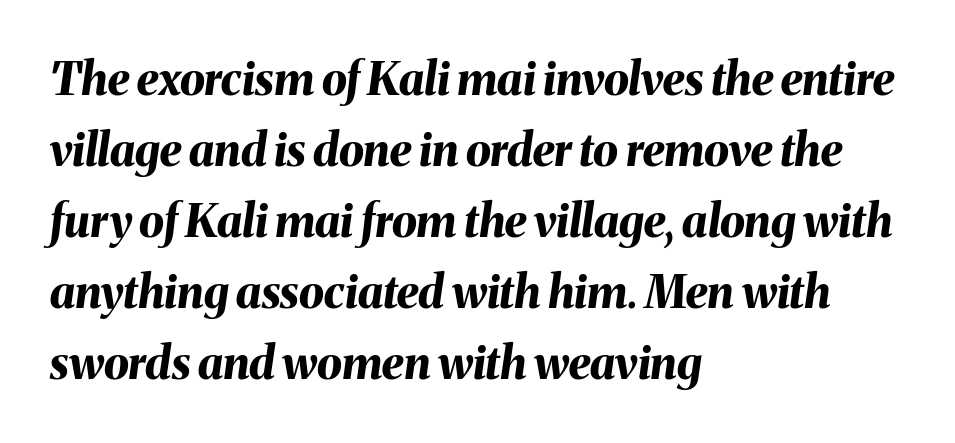
Q: Is the text bold? A: Yes.
Q: Is the text italic (slanted)? A: Yes, it leans right by about 8 degrees.
Q: Is the text underlined? A: No.
Q: How is the paragraph aligned? A: Left-aligned.
Q: Is the spacing between letters normal or unusually wide? A: Normal.
Q: Is the spacing between lines tight, normal or loose? A: Normal.
Q: Width (condensed, normal, or wide)? A: Normal.
Q: Stroke contrast? A: Medium.
Q: x-height? A: Medium.
Q: Monospaced? A: No.
